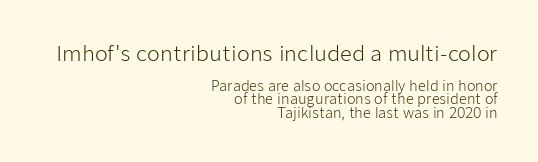
{"italic": "no", "bold": "no", "underline": "no", "align": "right", "line_spacing": "tight", "line_spacing_ratio": 0.96, "letter_spacing": "normal", "letter_spacing_em": 0.0, "larger_block": "first", "size_ratio": 1.5, "glyph_px": 21}
